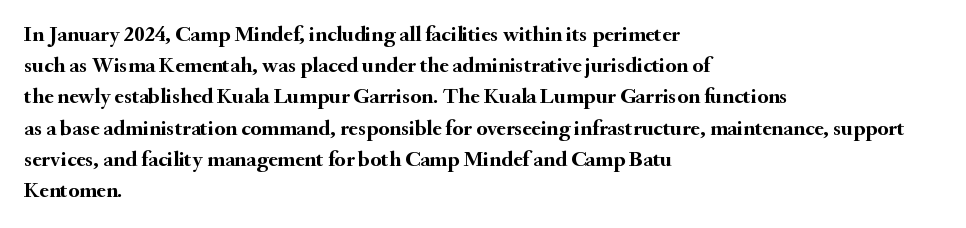
In CSS terms this would be text-align: left. Baseline-to-baseline distance is the conventional proportion of letter height. Notice how the stems are strictly vertical — no italics here. The space beneath each line is pristine and unruled. Spacing between characters is what you'd get straight out of the box. The passage shown is emphatically bold.
